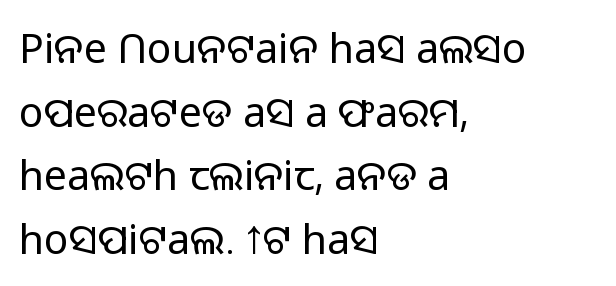
{"serif": "no", "italic": "no", "bold": "no", "weight": "light", "width": "normal", "stroke_contrast": "low", "x_height": "medium", "monospaced": "no", "underline": "no", "align": "left", "line_spacing": "normal", "line_spacing_ratio": 1.55, "letter_spacing": "normal", "letter_spacing_em": 0.0, "glyph_px": 41}
